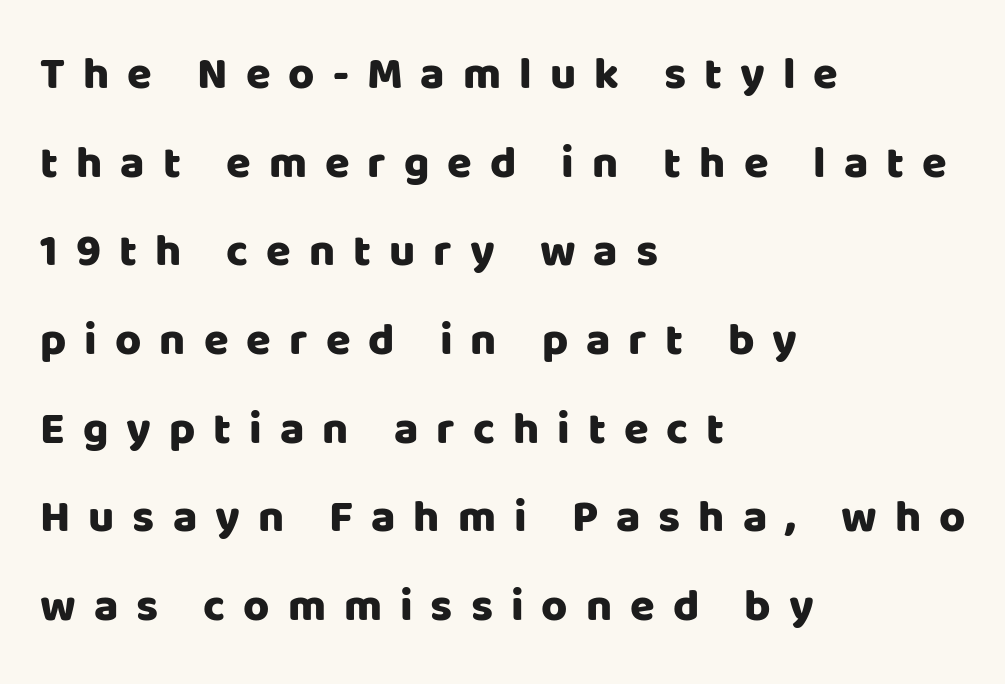
Q: Is the text italic (slanted)? A: No, it is upright.
Q: Is the typeface a serif or a sans-serif typeface? A: Sans-serif.
Q: Is the text underlined? A: No.
Q: How is the paragraph aligned? A: Left-aligned.
Q: Is the spacing between letters normal or unusually wide? A: Unusually wide.
Q: Is the spacing between lines tight, normal or loose? A: Loose.
Q: Width (condensed, normal, or wide)? A: Normal.
Q: Stroke contrast? A: Low.
Q: x-height? A: Large.
Q: Monospaced? A: No.
